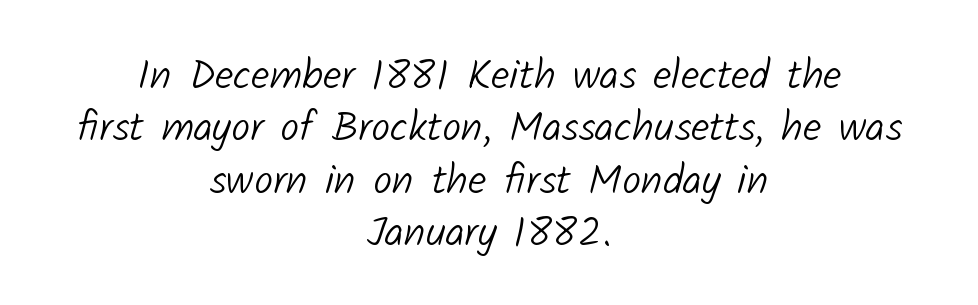
The image shows 42 px light sans-serif type; set centered, normal line spacing (1.25x), normal letter spacing, not underlined; low stroke contrast and a medium x-height.
